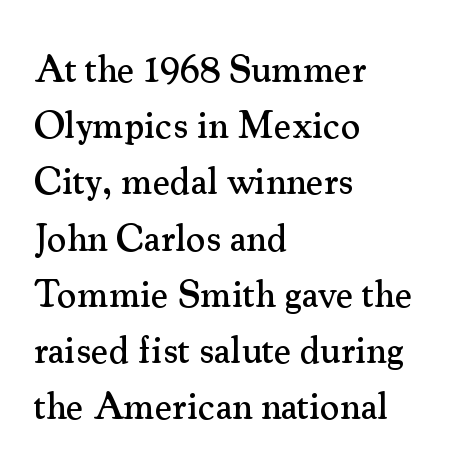
The specimen reads as upright at a glance. This rendering employs a face with finishing strokes, i.e., a serif. Do the characters align in a grid? No, the font is proportional. Any mark beneath the type? The region is blank. The leading is moderate, giving the passage an even texture.
